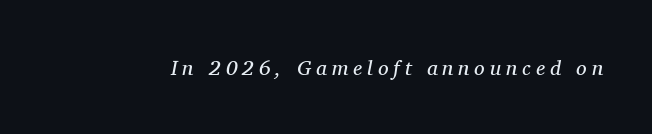
The image shows 21 px text type, italic (leaning right); set unusually wide letter spacing (+0.23 em), not underlined.
